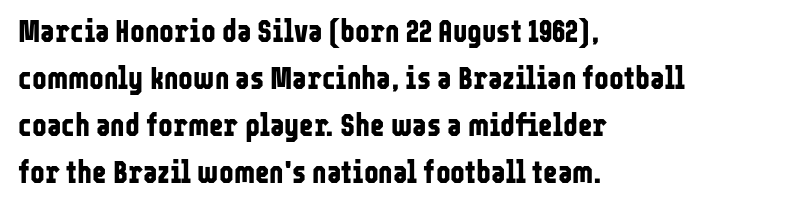
{"serif": "no", "italic": "no", "bold": "yes", "weight": "bold", "width": "condensed", "stroke_contrast": "low", "x_height": "medium", "monospaced": "no", "underline": "no", "align": "left", "line_spacing": "normal", "line_spacing_ratio": 1.52, "letter_spacing": "normal", "letter_spacing_em": 0.0, "glyph_px": 31}
